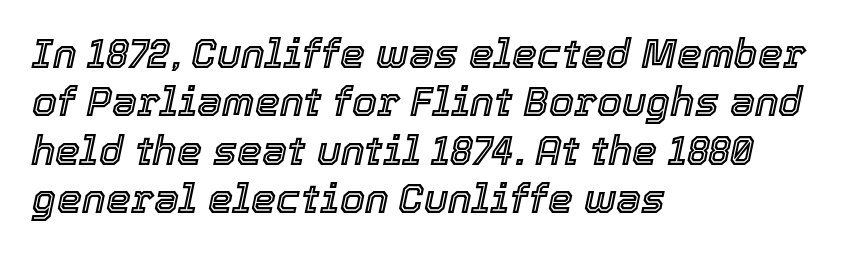
Short note: letters normally spaced. Unmarked baselines from the first word to the last. Horizontal alignment here is leftward, the default for most running prose. Looks like regular typesetting: each glyph gets only the width it needs. An italicized treatment has been applied to the whole sample.
